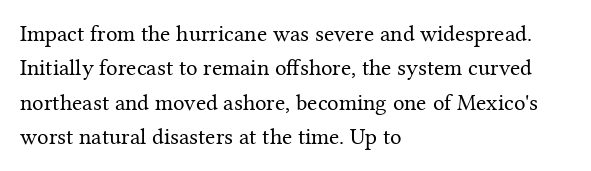
Q: Is the text bold? A: No.
Q: Is the text italic (slanted)? A: No, it is upright.
Q: Is the text underlined? A: No.
Q: How is the paragraph aligned? A: Left-aligned.
Q: Is the spacing between letters normal or unusually wide? A: Normal.
Q: Is the spacing between lines tight, normal or loose? A: Normal.
